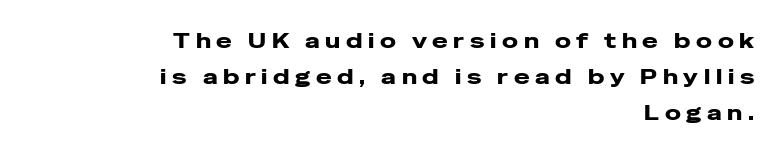
The image shows 21 px text type, upright; set right-aligned, line spacing 1.71x, unusually wide letter spacing (+0.27 em), not underlined.
